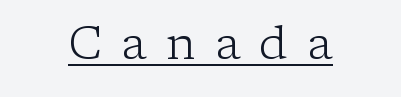
The image shows 46 px light serif type, upright; set unusually wide letter spacing (+0.42 em), underlined; low stroke contrast and a medium x-height.
